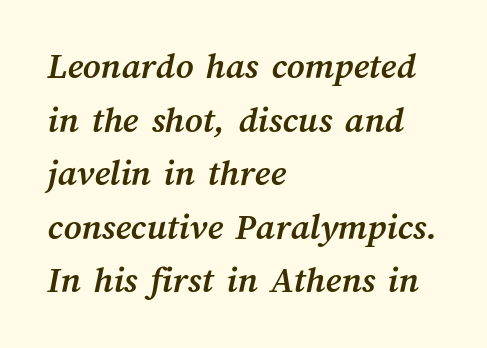
Q: Is the text bold? A: Yes.
Q: Is the text underlined? A: No.
Q: How is the paragraph aligned? A: Left-aligned.
Q: Is the spacing between letters normal or unusually wide? A: Normal.
Q: Is the spacing between lines tight, normal or loose? A: Normal.
Q: Width (condensed, normal, or wide)? A: Normal.
Q: Stroke contrast? A: Medium.
Q: x-height? A: Medium.
Q: Monospaced? A: No.
